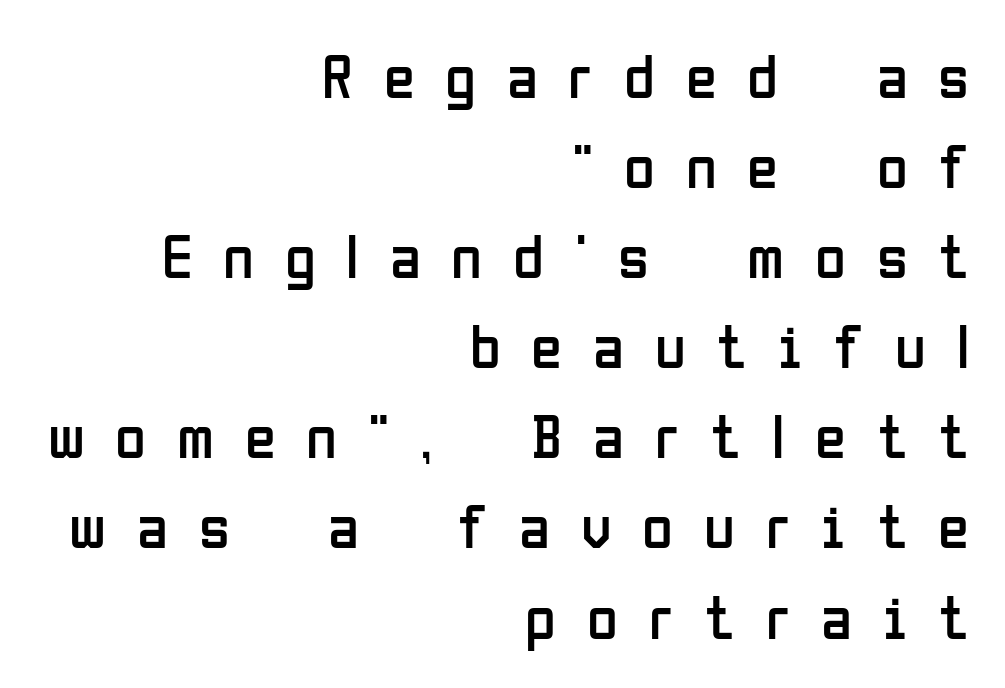
{"serif": "no", "italic": "no", "bold": "no", "weight": "regular", "width": "condensed", "stroke_contrast": "low", "x_height": "medium", "monospaced": "no", "underline": "no", "align": "right", "line_spacing": "normal", "line_spacing_ratio": 1.43, "letter_spacing": "wide", "letter_spacing_em": 0.49, "glyph_px": 63}
